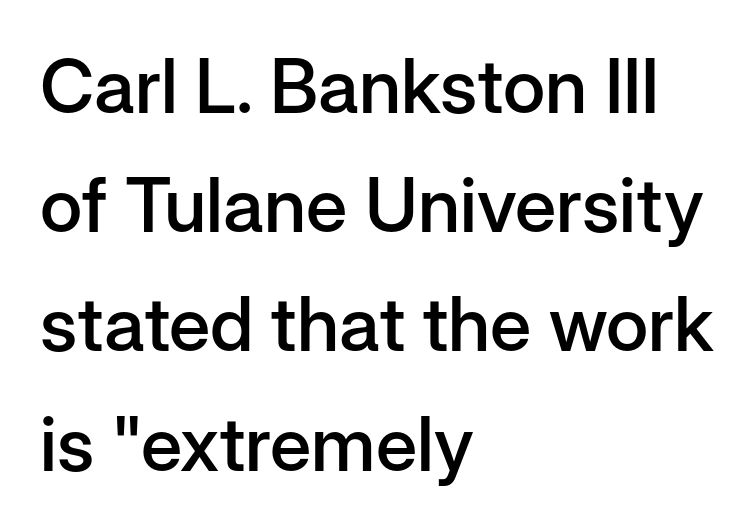
Q: Is the text bold? A: Semi-bold.
Q: Is the text italic (slanted)? A: No, it is upright.
Q: Is the typeface a serif or a sans-serif typeface? A: Sans-serif.
Q: Is the text underlined? A: No.
Q: How is the paragraph aligned? A: Left-aligned.
Q: Is the spacing between letters normal or unusually wide? A: Normal.
Q: Is the spacing between lines tight, normal or loose? A: Normal.
Q: Width (condensed, normal, or wide)? A: Normal.
Q: Stroke contrast? A: Low.
Q: x-height? A: Medium.
Q: Monospaced? A: No.
